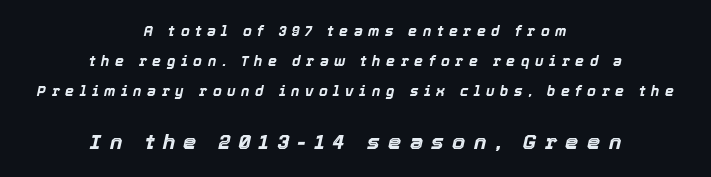
Its strokes are broad and dark, the hallmark of bold type. Posture: slanted. A typesetter would call this leading open, well beyond the default. Between one letter and the next there's a generous, obvious gap. Bare-footed words on every line.
